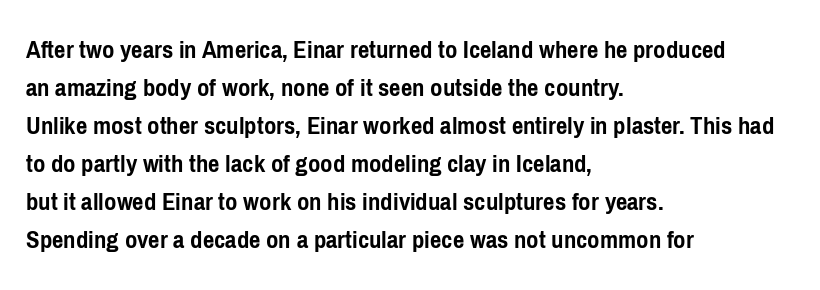
Nothing unusual about the tracking: characters are spaced as the font intends. Glance below the letters and you will spot only blank space. Designer's note — italics off, roman on. Alignment: flush left.
